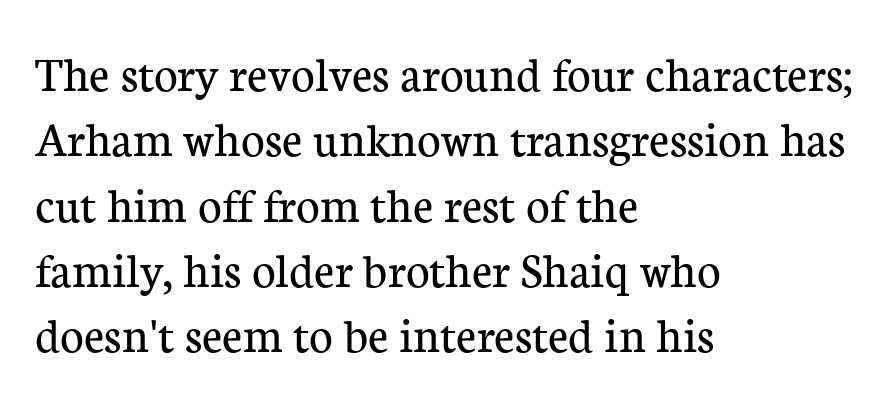
{"serif": "yes", "italic": "no", "bold": "no", "weight": "regular", "width": "normal", "stroke_contrast": "low", "x_height": "medium", "monospaced": "no", "underline": "no", "align": "left", "line_spacing": "normal", "line_spacing_ratio": 1.28, "letter_spacing": "normal", "letter_spacing_em": 0.0, "glyph_px": 51}
